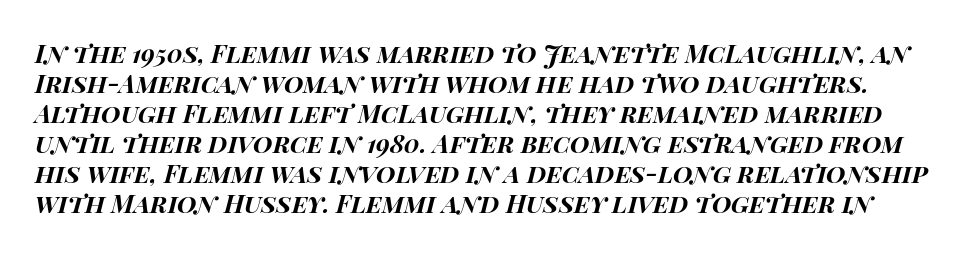
{"italic": "yes", "lean": "right", "slant_degrees": 14, "bold": "yes", "underline": "no", "line_spacing_ratio": 1.2, "letter_spacing": "normal", "letter_spacing_em": 0.0, "glyph_px": 25}
